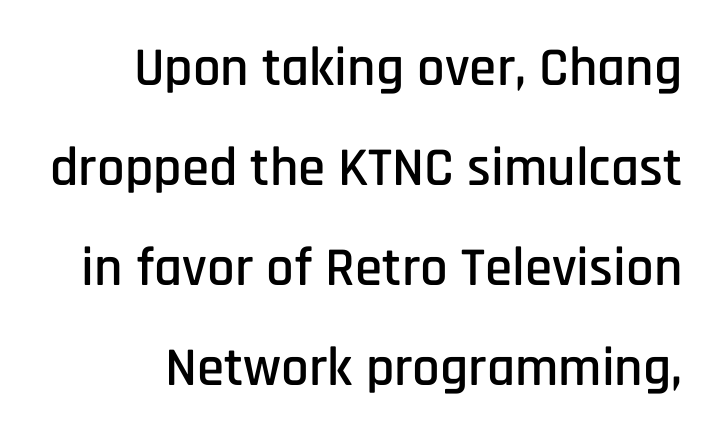
{"serif": "no", "italic": "no", "width": "condensed", "stroke_contrast": "low", "x_height": "large", "monospaced": "no", "underline": "no", "align": "right", "line_spacing_ratio": 1.82, "letter_spacing": "normal", "letter_spacing_em": 0.0, "glyph_px": 55}
